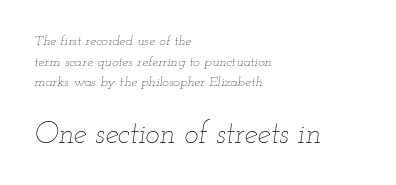
{"italic": "yes", "lean": "right", "slant_degrees": 12, "bold": "no", "weight": "thin", "width": "wide", "stroke_contrast": "low", "x_height": "small", "monospaced": "no", "underline": "no", "align": "left", "line_spacing": "normal", "line_spacing_ratio": 1.47, "letter_spacing": "normal", "letter_spacing_em": 0.0, "larger_block": "second", "size_ratio": 2.14, "glyph_px": 30}
